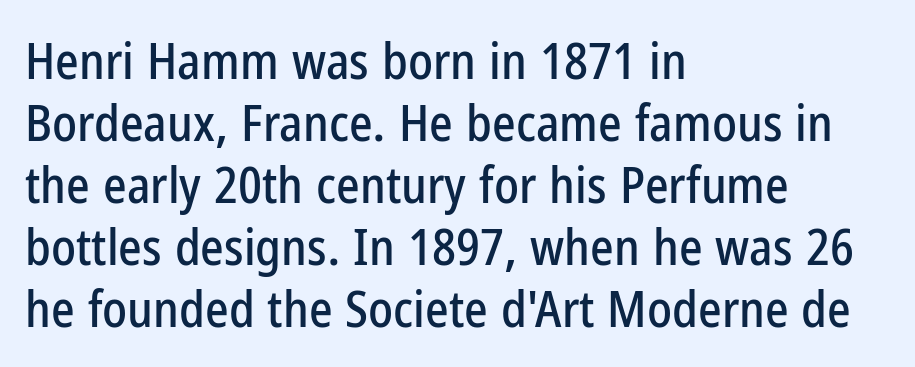
{"serif": "no", "italic": "no", "width": "condensed", "stroke_contrast": "low", "x_height": "medium", "monospaced": "no", "underline": "no", "align": "left", "line_spacing_ratio": 1.24, "letter_spacing": "normal", "letter_spacing_em": 0.0, "glyph_px": 50}
